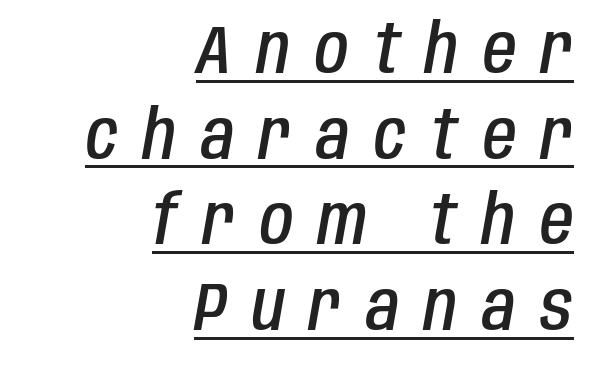
In terms of leading, this rendering sits right in the middle. The text carries the slant typical of an italic or oblique font. The lines in this sample share a right terminus and differ only in where they begin. On the weight axis this lands at semibold, roughly 600. Spacing verdict: proportional, widths tailored to each character. Each word looks stretched out because of the extra space between its letters.
